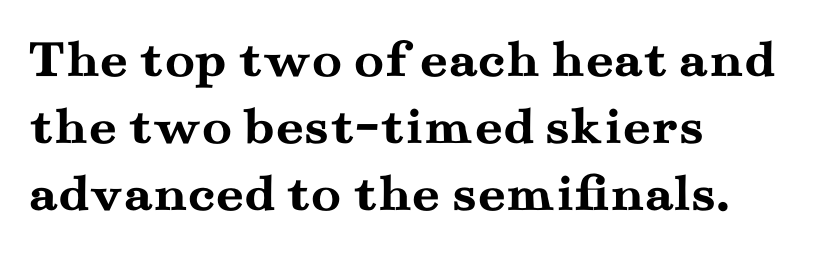
{"serif": "yes", "italic": "no", "bold": "yes", "weight": "semibold", "width": "wide", "stroke_contrast": "medium", "x_height": "small", "monospaced": "no", "underline": "no", "align": "left", "line_spacing_ratio": 1.22, "letter_spacing": "normal", "letter_spacing_em": 0.0, "glyph_px": 55}
